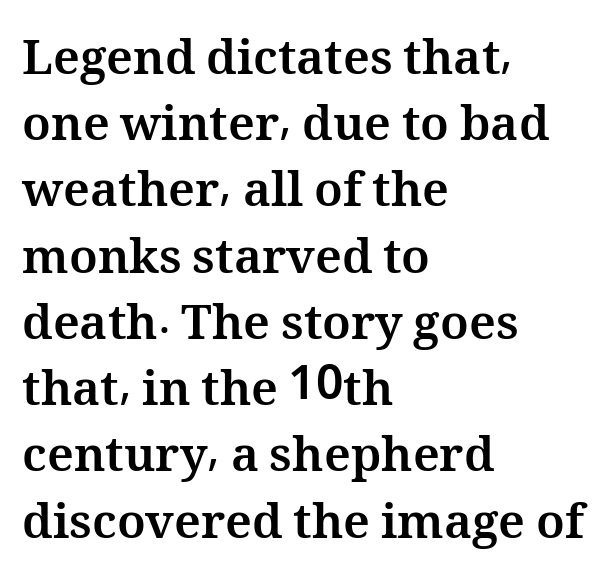
The image shows 48 px bold type, upright; set left-aligned, normal line spacing (1.38x), normal letter spacing, not underlined; medium stroke contrast and a medium x-height.
